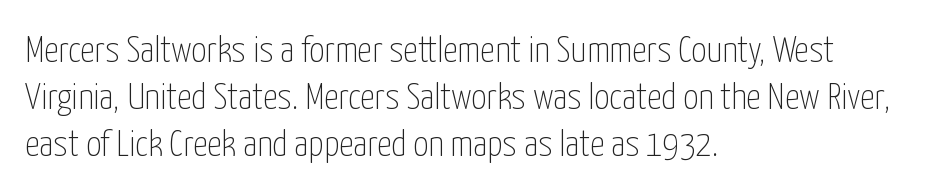
If you drew a ruler down the left edge, every line would touch it. The baseline area is clear. I'd call this a sans setting — the letters go barefoot. Nobody touched the tracking dial on this one.
